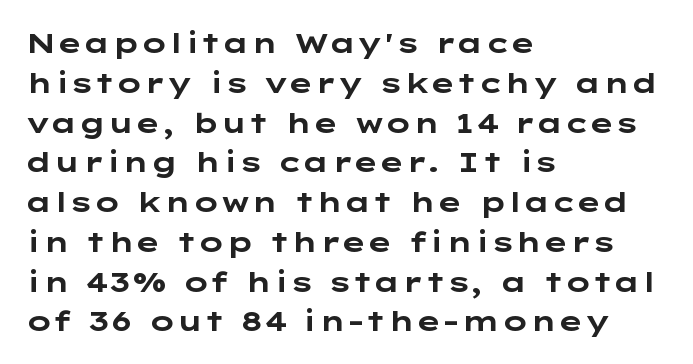
Q: Is the text bold? A: Yes.
Q: Is the text italic (slanted)? A: No, it is upright.
Q: Is the typeface a serif or a sans-serif typeface? A: Sans-serif.
Q: Is the text underlined? A: No.
Q: How is the paragraph aligned? A: Left-aligned.
Q: Is the spacing between letters normal or unusually wide? A: Normal.
Q: Is the spacing between lines tight, normal or loose? A: Normal.
Q: Width (condensed, normal, or wide)? A: Wide.
Q: Stroke contrast? A: Low.
Q: x-height? A: Medium.
